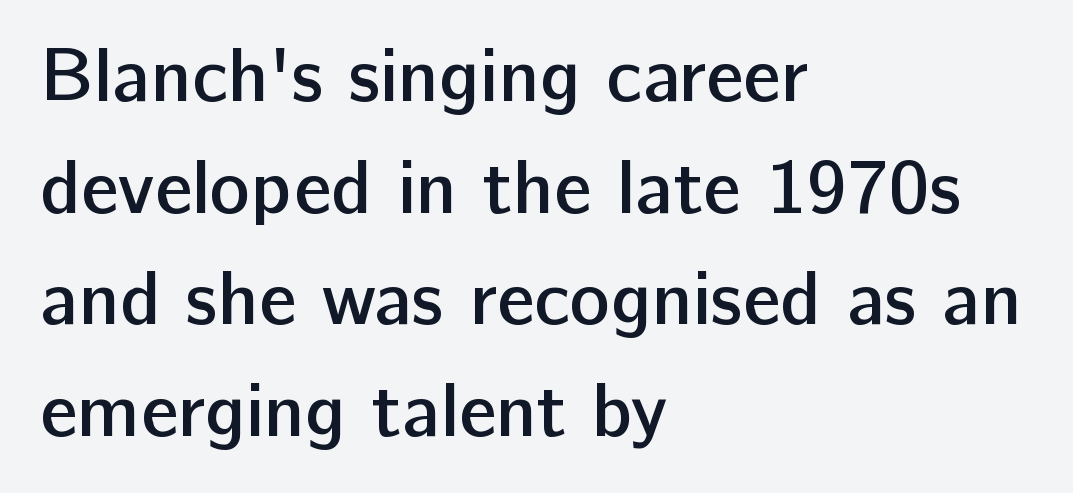
{"serif": "no", "italic": "no", "bold": "semi", "weight": "semibold", "width": "normal", "stroke_contrast": "low", "x_height": "medium", "monospaced": "no", "underline": "no", "align": "left", "line_spacing": "normal", "line_spacing_ratio": 1.47, "letter_spacing": "normal", "letter_spacing_em": 0.0, "glyph_px": 76}
